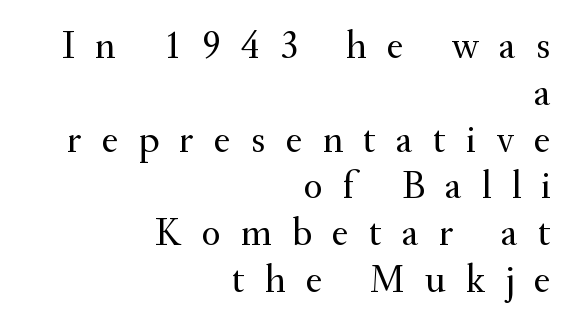
Q: Is the text bold? A: No.
Q: Is the text italic (slanted)? A: No, it is upright.
Q: Is the typeface a serif or a sans-serif typeface? A: Serif.
Q: Is the text underlined? A: No.
Q: How is the paragraph aligned? A: Right-aligned.
Q: Is the spacing between letters normal or unusually wide? A: Unusually wide.
Q: Width (condensed, normal, or wide)? A: Normal.
Q: Stroke contrast? A: Medium.
Q: x-height? A: Small.
Q: Monospaced? A: No.
